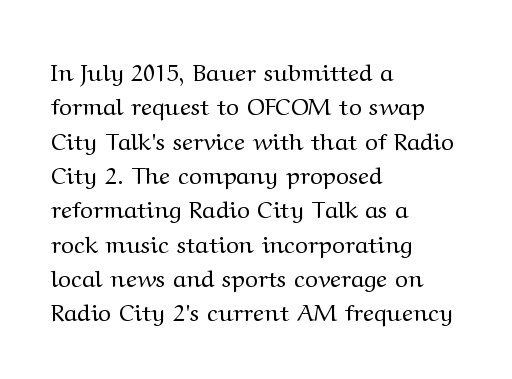
The image shows 24 px text type, upright; set left-aligned, normal line spacing (1.43x), normal letter spacing, not underlined.
